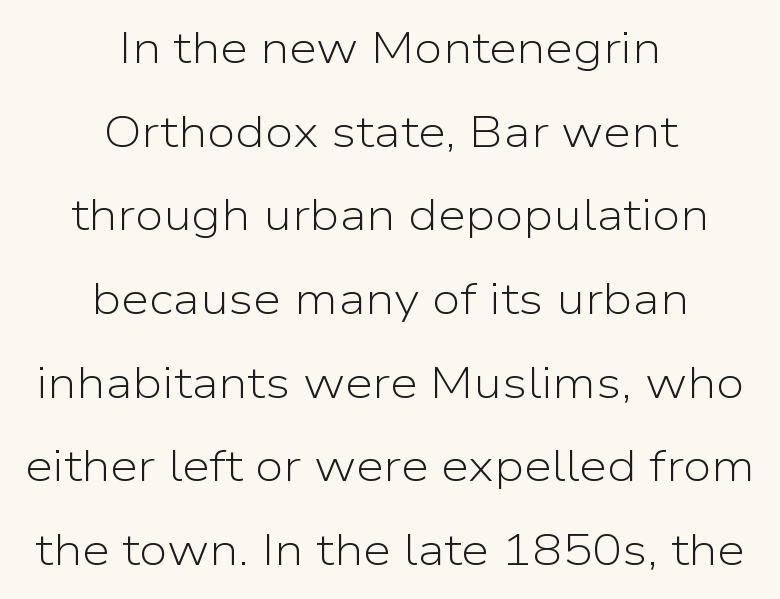
The image shows 45 px light sans-serif type, upright; set centered, line spacing 1.86x, normal letter spacing, not underlined; low stroke contrast and a medium x-height.
